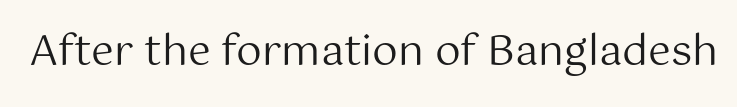
Q: Is the text bold? A: No.
Q: Is the text italic (slanted)? A: No, it is upright.
Q: Is the typeface a serif or a sans-serif typeface? A: Sans-serif.
Q: Is the text underlined? A: No.
Q: Is the spacing between letters normal or unusually wide? A: Normal.
Q: Width (condensed, normal, or wide)? A: Normal.
Q: Stroke contrast? A: Medium.
Q: x-height? A: Medium.
Q: Monospaced? A: No.
